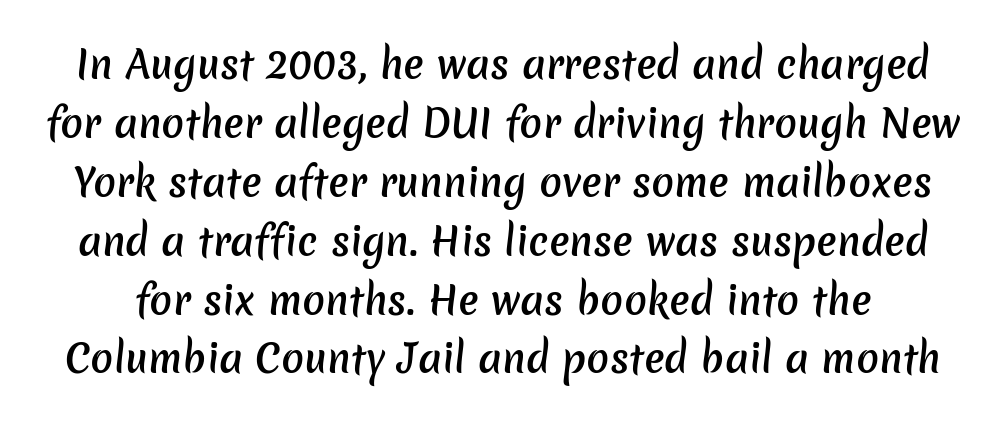
These words are printed semibold, heavier than regular yet not bold. The letters advance in unequal steps, a hallmark of proportional type. Font category for this specimen: sans-serif. Descenders hang freely into open space.
